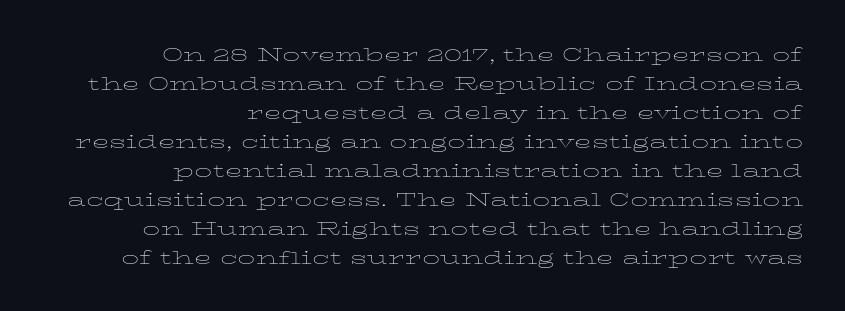
{"italic": "no", "bold": "no", "underline": "no", "align": "right", "line_spacing": "normal", "line_spacing_ratio": 1.26, "letter_spacing": "normal", "letter_spacing_em": 0.0, "glyph_px": 23}
